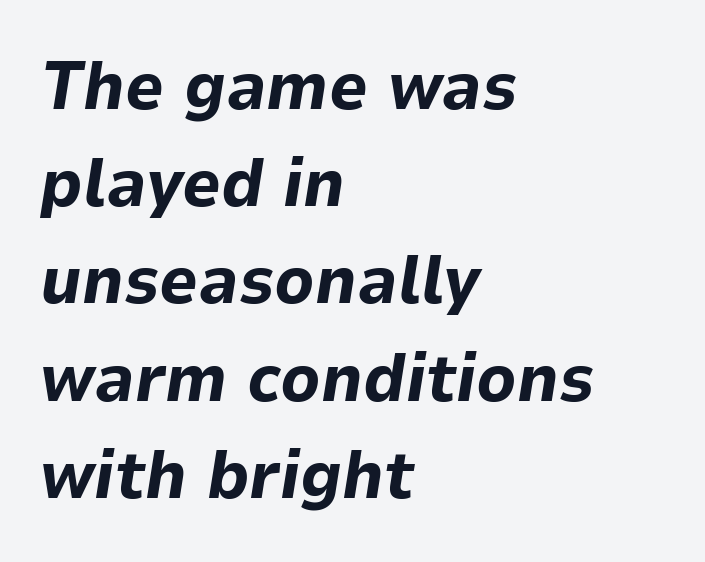
The image shows 68 px bold type, italic (leaning right); set left-aligned, normal line spacing (1.43x), normal letter spacing, not underlined; low stroke contrast and a medium x-height.
